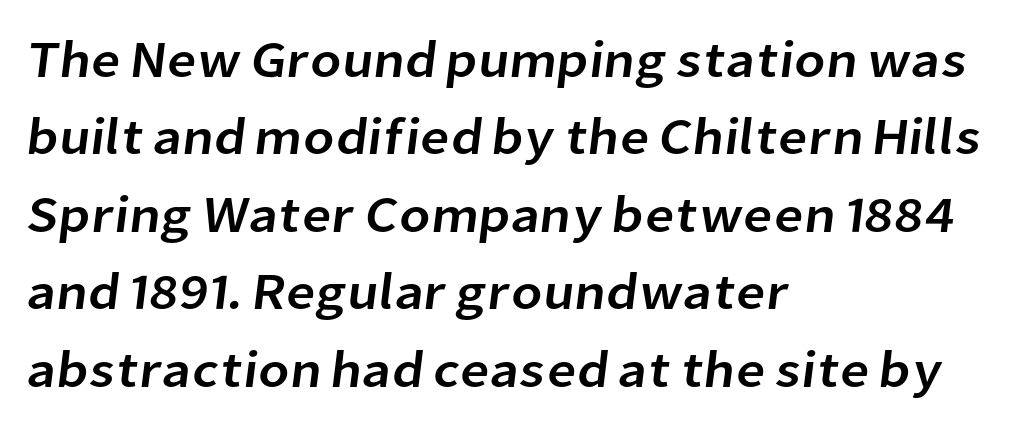
{"serif": "no", "width": "normal", "stroke_contrast": "low", "x_height": "medium", "monospaced": "no", "underline": "no", "align": "left", "line_spacing": "normal", "line_spacing_ratio": 1.49, "letter_spacing": "normal", "letter_spacing_em": 0.0, "glyph_px": 52}
